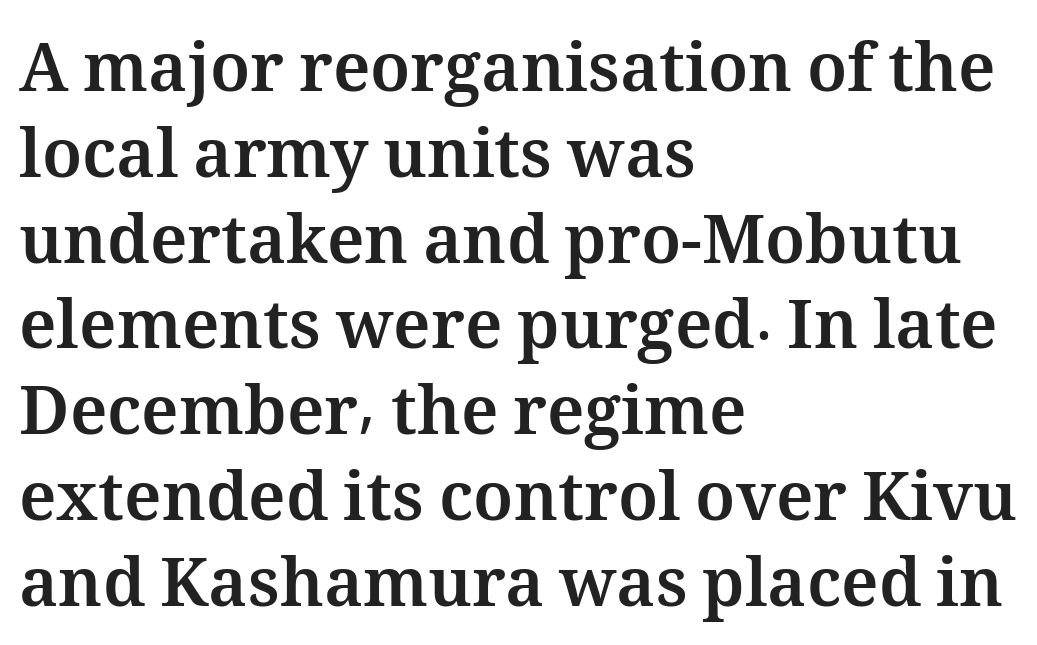
The image shows 67 px bold type, upright; set left-aligned, normal line spacing (1.28x), normal letter spacing, not underlined; medium stroke contrast and a medium x-height.
